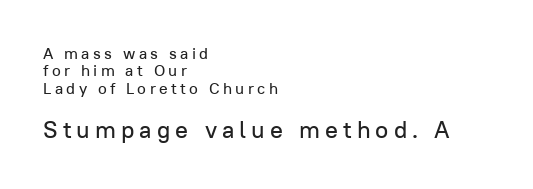
The image shows 24 px text type, upright; set left-aligned, tight line spacing (1.08x), unusually wide letter spacing (+0.21 em), not underlined; the second (bottom) block is 1.5x larger.
